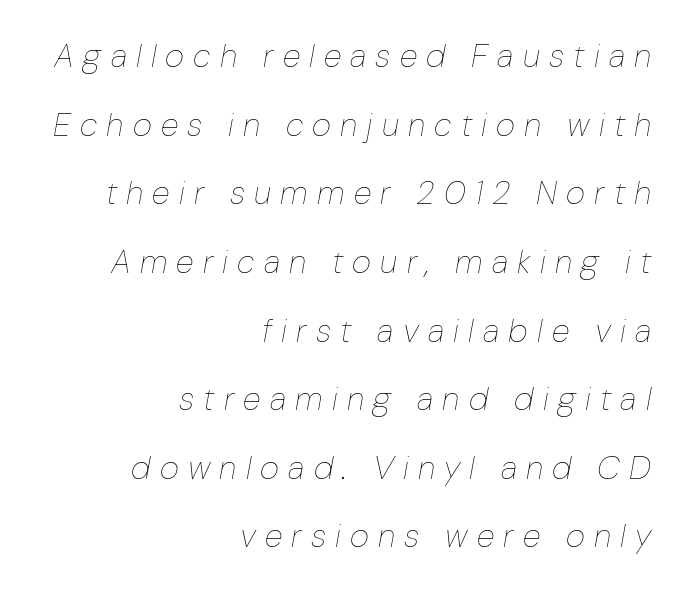
The image shows 33 px thin type, italic (leaning right); set right-aligned, loose line spacing (2.08x), unusually wide letter spacing (+0.28 em), not underlined; low stroke contrast and a medium x-height.
